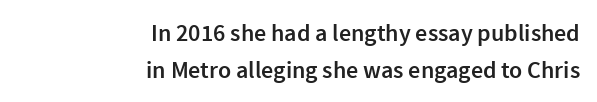
Q: Is the text bold? A: Semi-bold.
Q: Is the text italic (slanted)? A: No, it is upright.
Q: Is the text underlined? A: No.
Q: How is the paragraph aligned? A: Right-aligned.
Q: Is the spacing between letters normal or unusually wide? A: Normal.
Q: Is the spacing between lines tight, normal or loose? A: Normal.
